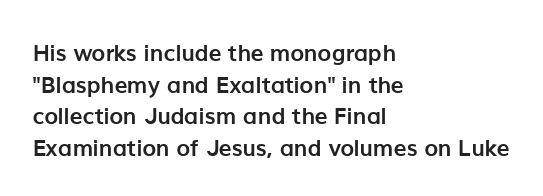
One glance says typical: line gaps are just what's usual. The letters stand upright; this is a roman face. These lines stack with their left ends in a neat column. Bold? Absolutely — the strokes are thick and heavy.
